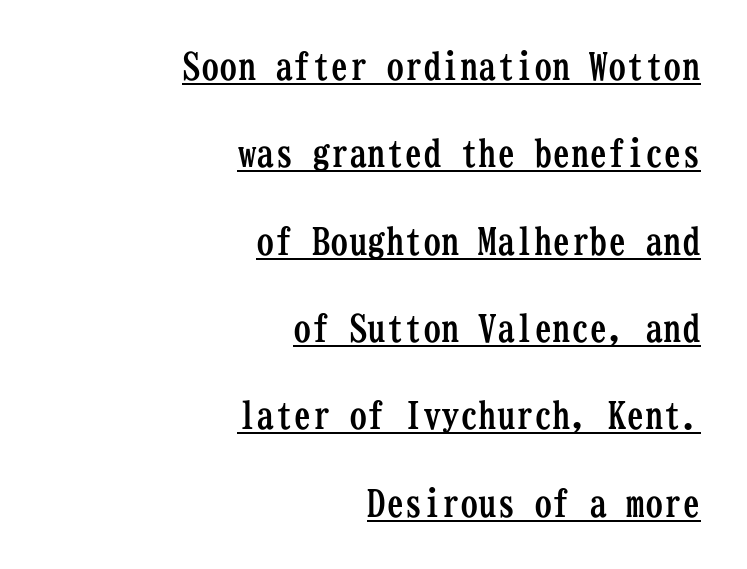
{"serif": "yes", "italic": "no", "bold": "yes", "weight": "semibold", "width": "condensed", "stroke_contrast": "low", "x_height": "medium", "monospaced": "yes", "underline": "yes", "align": "right", "line_spacing": "loose", "line_spacing_ratio": 2.36, "letter_spacing": "normal", "letter_spacing_em": 0.0, "glyph_px": 37}
